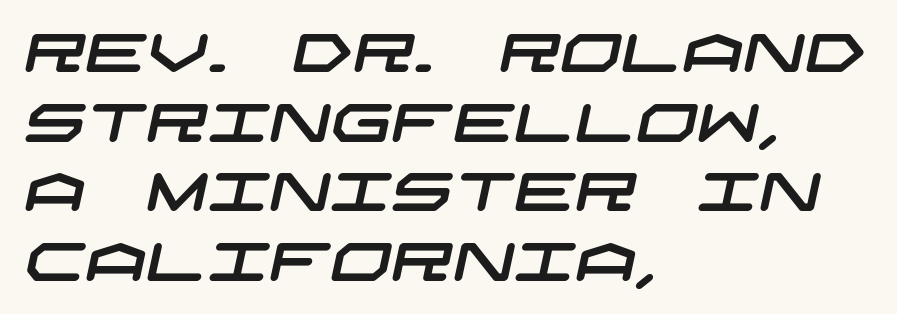
Q: Is the typeface a serif or a sans-serif typeface? A: Sans-serif.
Q: Is the text underlined? A: No.
Q: How is the paragraph aligned? A: Left-aligned.
Q: Is the spacing between letters normal or unusually wide? A: Normal.
Q: Is the spacing between lines tight, normal or loose? A: Normal.
Q: Width (condensed, normal, or wide)? A: Wide.
Q: Stroke contrast? A: Low.
Q: x-height? A: Large.
